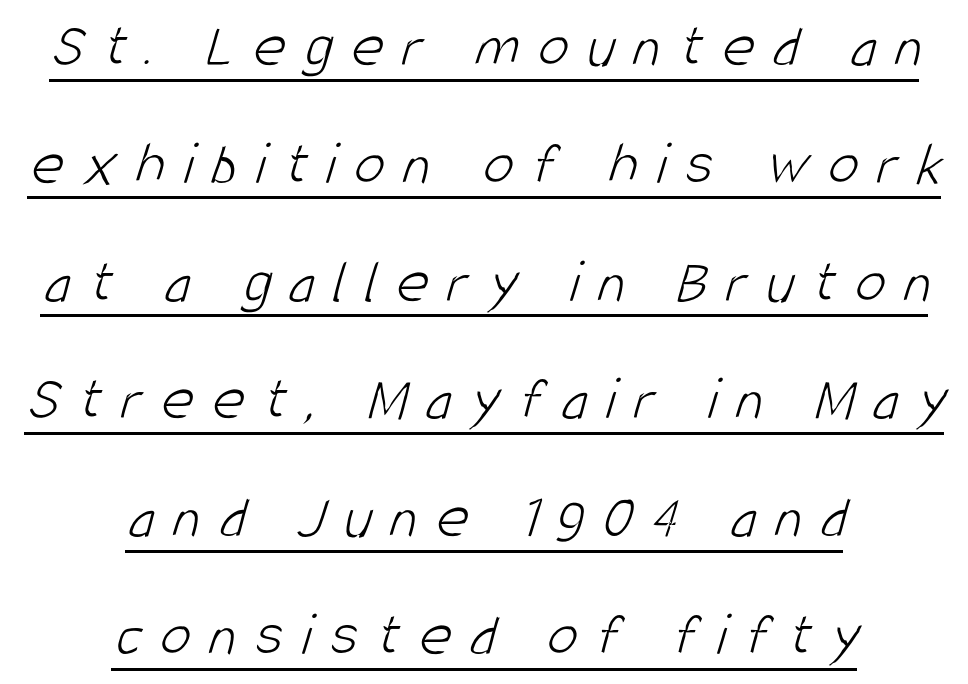
The image shows 62 px light, condensed sans-serif type; set centered, loose line spacing (1.9x), unusually wide letter spacing (+0.3 em), underlined; low stroke contrast and a large x-height.
